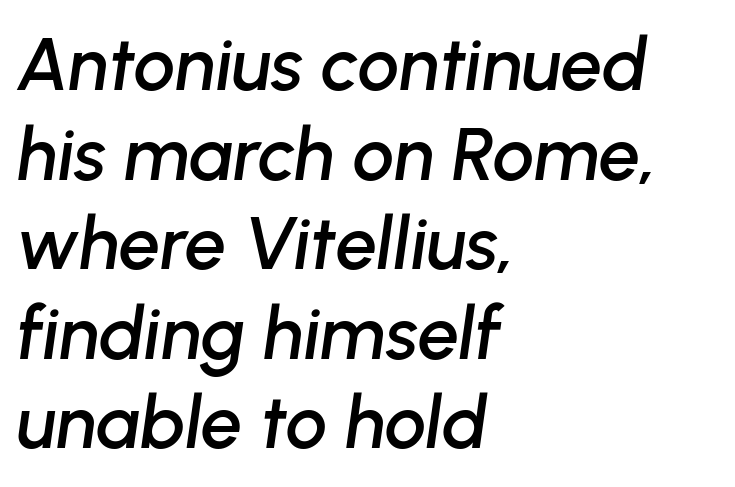
The image shows 74 px text type, italic (leaning right); set left-aligned, line spacing 1.21x, normal letter spacing, not underlined; low stroke contrast and a medium x-height.
